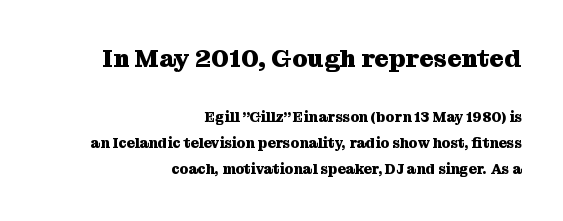
{"italic": "no", "bold": "yes", "underline": "no", "align": "right", "line_spacing_ratio": 1.84, "letter_spacing": "normal", "letter_spacing_em": 0.0, "larger_block": "first", "size_ratio": 1.79, "glyph_px": 25}
